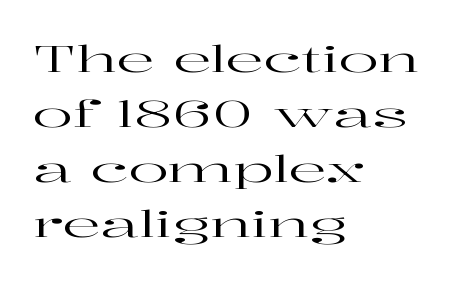
Q: Is the text italic (slanted)? A: No, it is upright.
Q: Is the typeface a serif or a sans-serif typeface? A: Serif.
Q: Is the text underlined? A: No.
Q: How is the paragraph aligned? A: Left-aligned.
Q: Is the spacing between letters normal or unusually wide? A: Normal.
Q: Is the spacing between lines tight, normal or loose? A: Normal.
Q: Width (condensed, normal, or wide)? A: Wide.
Q: Stroke contrast? A: High.
Q: x-height? A: Medium.
Q: Monospaced? A: No.
